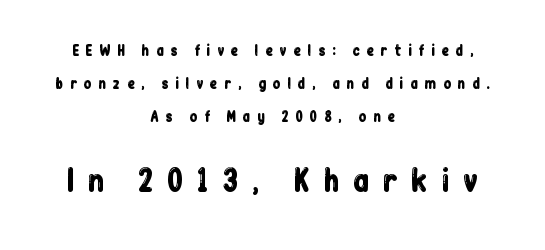
{"serif": "no", "italic": "no", "width": "condensed", "stroke_contrast": "low", "x_height": "medium", "monospaced": "no", "underline": "no", "align": "center", "line_spacing": "loose", "line_spacing_ratio": 2.34, "letter_spacing": "wide", "letter_spacing_em": 0.46, "larger_block": "second", "size_ratio": 2.07, "glyph_px": 29}
